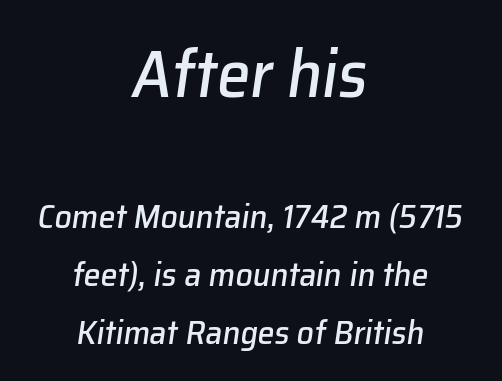
Q: Is the text italic (slanted)? A: Yes, it leans right by about 8 degrees.
Q: Is the text underlined? A: No.
Q: How is the paragraph aligned? A: Centered.
Q: Is the spacing between letters normal or unusually wide? A: Normal.
Q: Is the spacing between lines tight, normal or loose? A: Normal.
Q: Which block of text is set in a larger size, the first (top) or the second (bottom)? A: The first (top) one.
Q: Width (condensed, normal, or wide)? A: Normal.
Q: Stroke contrast? A: Low.
Q: x-height? A: Medium.
Q: Monospaced? A: No.
